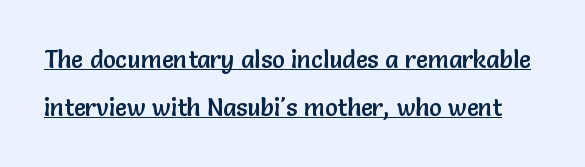
Each word holds together tightly as a unit, with standard inter-letter gaps. One glance says open: line gaps are wider than usual. The letters stand upright; this is a roman face. A baseline rule has been typeset under these characters.
